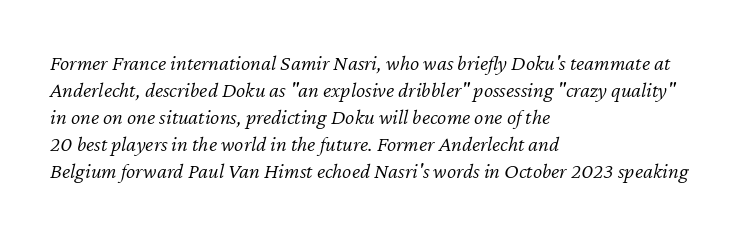
This rendering features lettering with no underline. Stroke mass is kept to a normal reading level or below. The ragged edge is on the right, which tells us the setting is flush left. The letters are slanted; this is an italic face. These lines keep a tight, regular rhythm from letter to letter.
